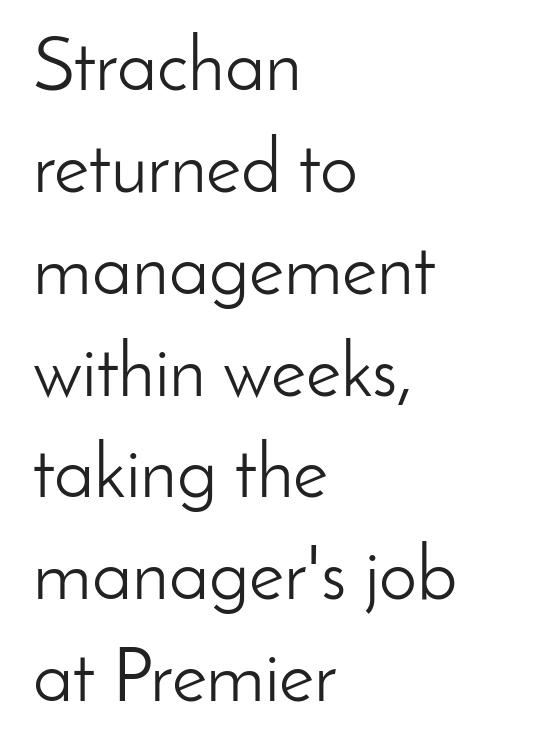
{"serif": "no", "italic": "no", "bold": "no", "weight": "light", "width": "normal", "stroke_contrast": "low", "x_height": "small", "monospaced": "no", "underline": "no", "align": "left", "line_spacing": "normal", "line_spacing_ratio": 1.34, "letter_spacing": "normal", "letter_spacing_em": 0.0, "glyph_px": 76}
